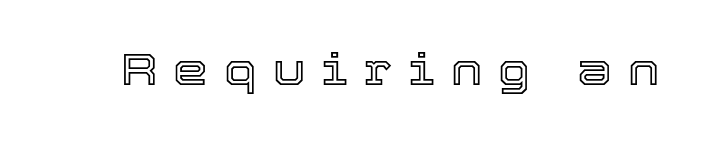
Q: Is the text italic (slanted)? A: No, it is upright.
Q: Is the text underlined? A: No.
Q: Is the spacing between letters normal or unusually wide? A: Unusually wide.
Q: Width (condensed, normal, or wide)? A: Normal.
Q: x-height? A: Medium.
Q: Monospaced? A: No.
